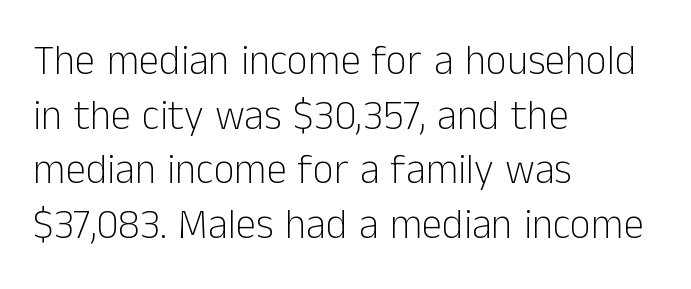
Nope, no serifs anywhere on these letters. The space directly below the letters is spotless. What stands out about the letter spacing? Nothing — it is the standard amount. The font is comparable to plain body text, perhaps lighter. The passage shown stacks its lines at a standard gap. A student would call this left alignment; a typographer would say flush left, rag right.
